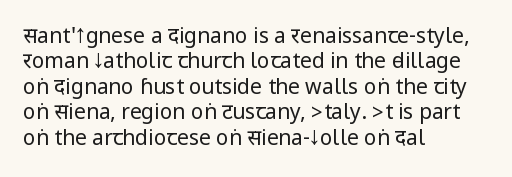
Q: Is the text bold? A: No.
Q: Is the text italic (slanted)? A: No, it is upright.
Q: Is the text underlined? A: No.
Q: How is the paragraph aligned? A: Left-aligned.
Q: Is the spacing between letters normal or unusually wide? A: Normal.
